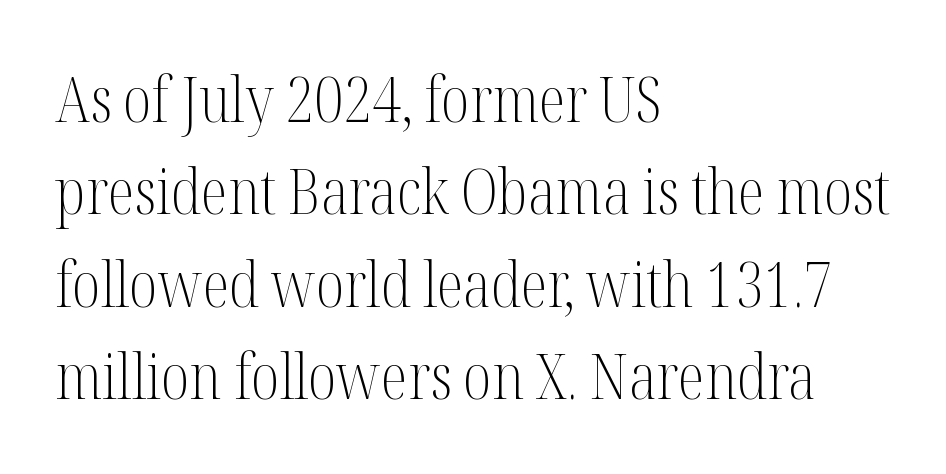
{"serif": "yes", "italic": "no", "bold": "no", "weight": "light", "width": "condensed", "stroke_contrast": "medium", "x_height": "medium", "monospaced": "no", "underline": "no", "align": "left", "line_spacing": "normal", "line_spacing_ratio": 1.49, "letter_spacing": "normal", "letter_spacing_em": 0.0, "glyph_px": 62}
